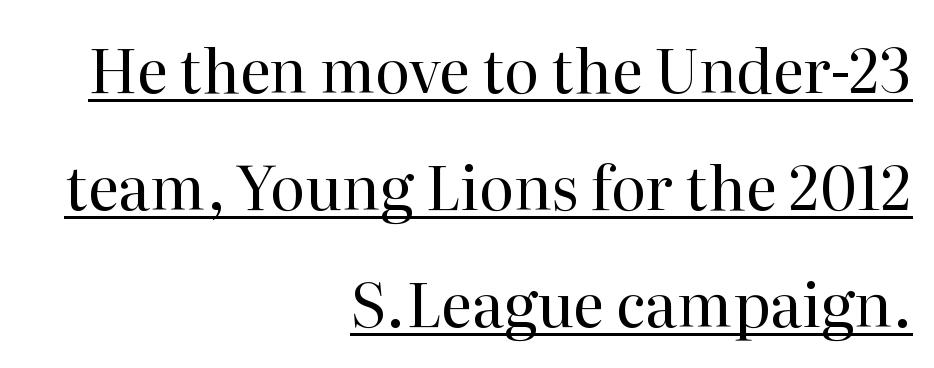
{"serif": "yes", "italic": "no", "bold": "no", "weight": "regular", "width": "normal", "stroke_contrast": "high", "x_height": "medium", "monospaced": "no", "underline": "yes", "align": "right", "line_spacing": "loose", "line_spacing_ratio": 1.95, "letter_spacing": "normal", "letter_spacing_em": 0.0, "glyph_px": 60}
